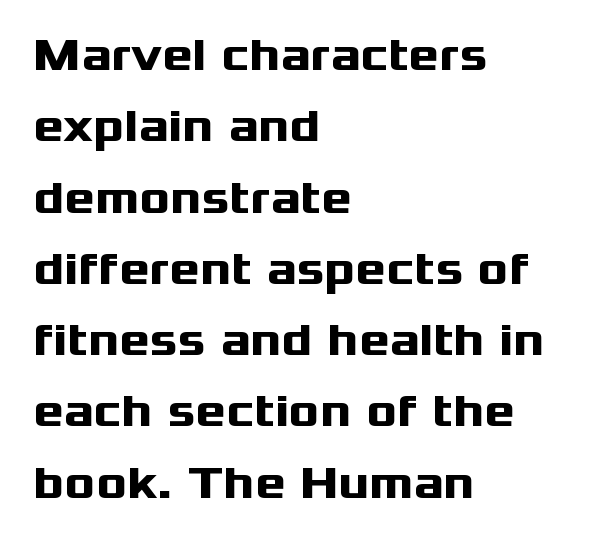
The image shows 46 px heavy, wide sans-serif type, upright; set left-aligned, normal line spacing (1.55x), normal letter spacing, not underlined; medium stroke contrast and a medium x-height.
